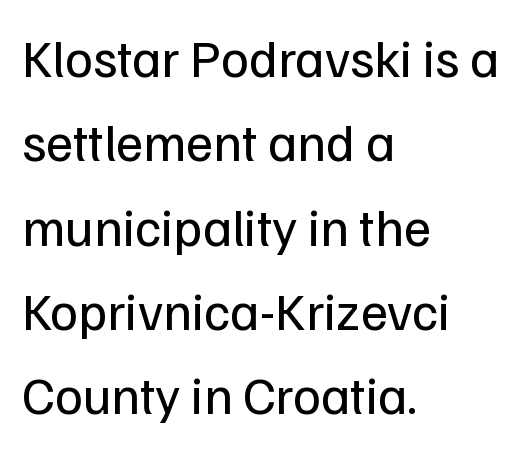
{"serif": "no", "italic": "no", "bold": "no", "weight": "regular", "width": "normal", "stroke_contrast": "low", "x_height": "medium", "monospaced": "no", "underline": "no", "align": "left", "line_spacing": "normal", "line_spacing_ratio": 1.59, "letter_spacing": "normal", "letter_spacing_em": 0.0, "glyph_px": 53}
